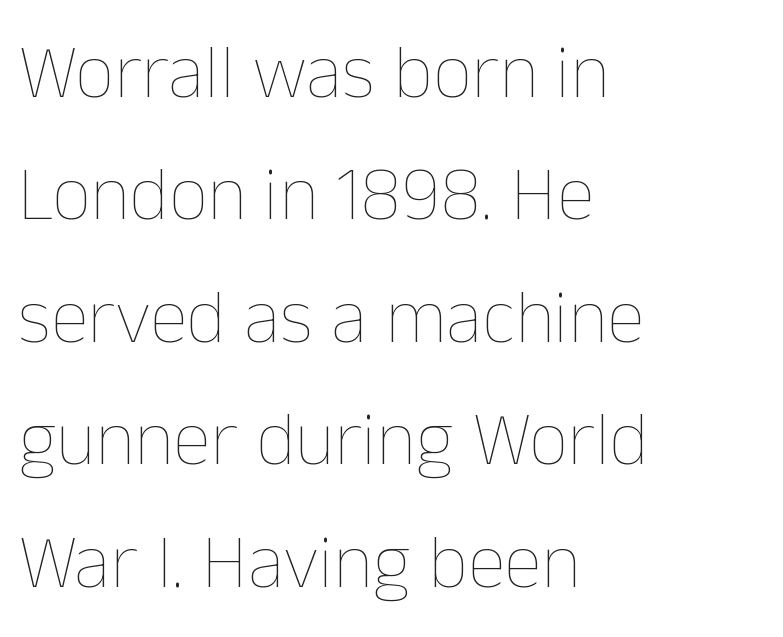
The image shows 77 px thin type, upright; set left-aligned, normal line spacing (1.59x), normal letter spacing, not underlined; low stroke contrast and a medium x-height.
